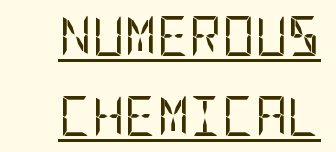
{"serif": "no", "italic": "no", "bold": "no", "weight": "regular", "width": "condensed", "stroke_contrast": "low", "x_height": "large", "underline": "yes", "line_spacing": "loose", "line_spacing_ratio": 2.0, "letter_spacing": "normal", "letter_spacing_em": 0.0, "glyph_px": 40}
